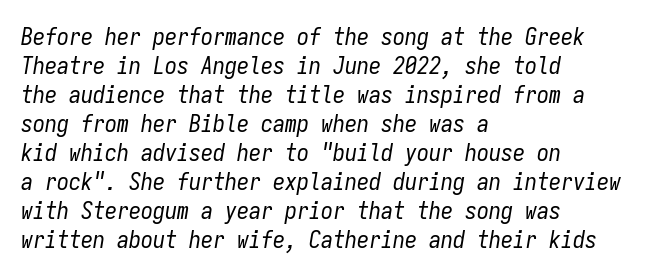
Q: Is the text bold? A: No.
Q: Is the text italic (slanted)? A: Yes, it leans right by about 9 degrees.
Q: Is the text underlined? A: No.
Q: How is the paragraph aligned? A: Left-aligned.
Q: Is the spacing between letters normal or unusually wide? A: Normal.
